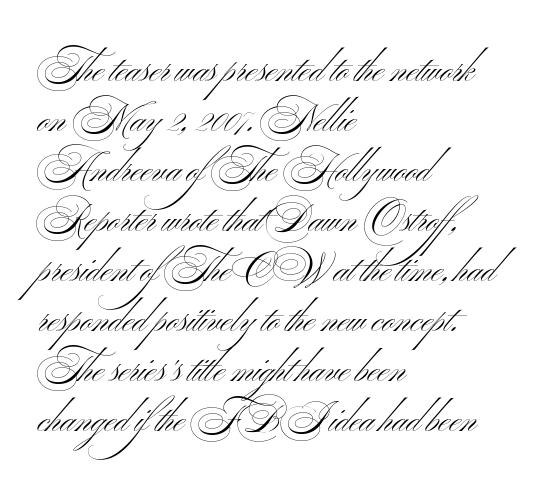
The string is rendered with underlining switched off. Tracking here is standard; glyphs follow each other at the usual distance. Is the block centered? No — it sits flush against the left margin. This sample uses a sans-serif face. Bold? No — there's no thickening of the strokes.
